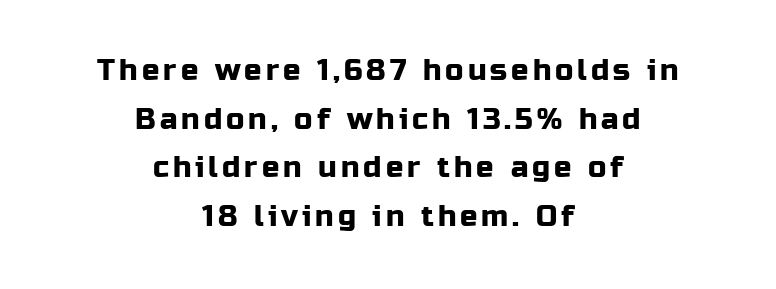
{"serif": "no", "italic": "no", "width": "normal", "stroke_contrast": "low", "x_height": "medium", "monospaced": "no", "underline": "no", "align": "center", "line_spacing": "normal", "line_spacing_ratio": 1.68, "glyph_px": 29}
